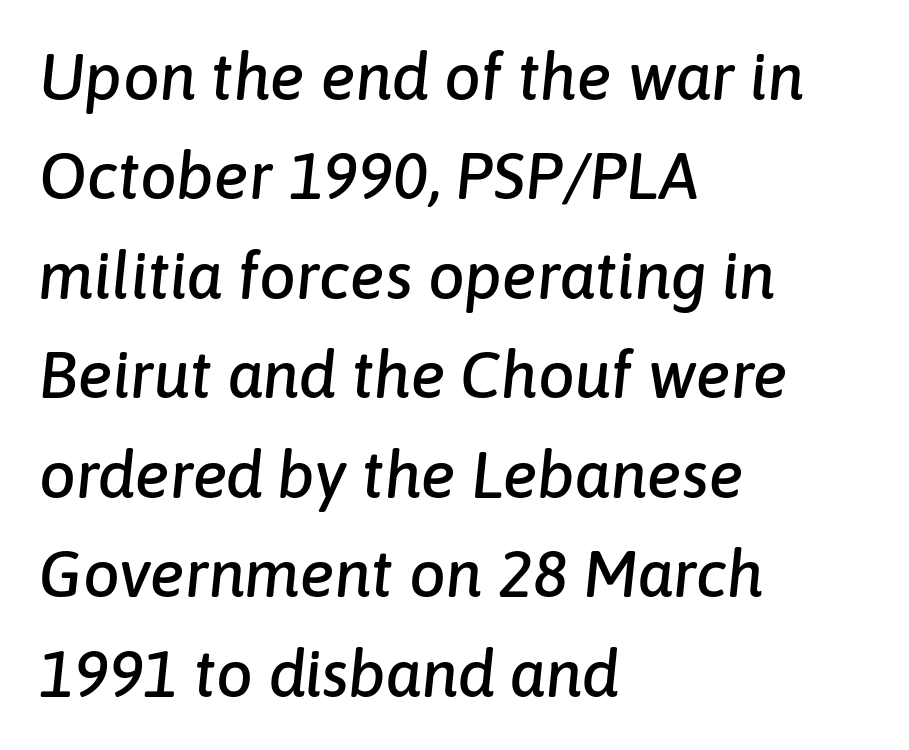
Q: Is the text italic (slanted)? A: Yes, it leans right by about 6 degrees.
Q: Is the text underlined? A: No.
Q: How is the paragraph aligned? A: Left-aligned.
Q: Is the spacing between letters normal or unusually wide? A: Normal.
Q: Is the spacing between lines tight, normal or loose? A: Normal.
Q: Width (condensed, normal, or wide)? A: Normal.
Q: Stroke contrast? A: Low.
Q: x-height? A: Medium.
Q: Monospaced? A: No.
